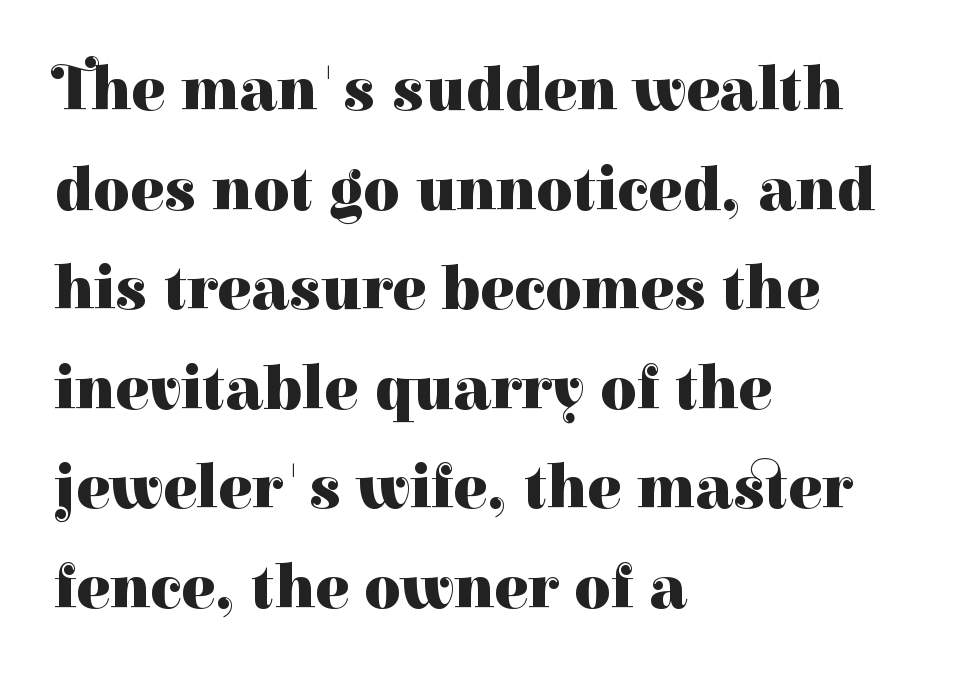
The image shows 63 px heavy serif type, upright; set left-aligned, normal line spacing (1.58x), normal letter spacing, not underlined; high stroke contrast and a medium x-height.
